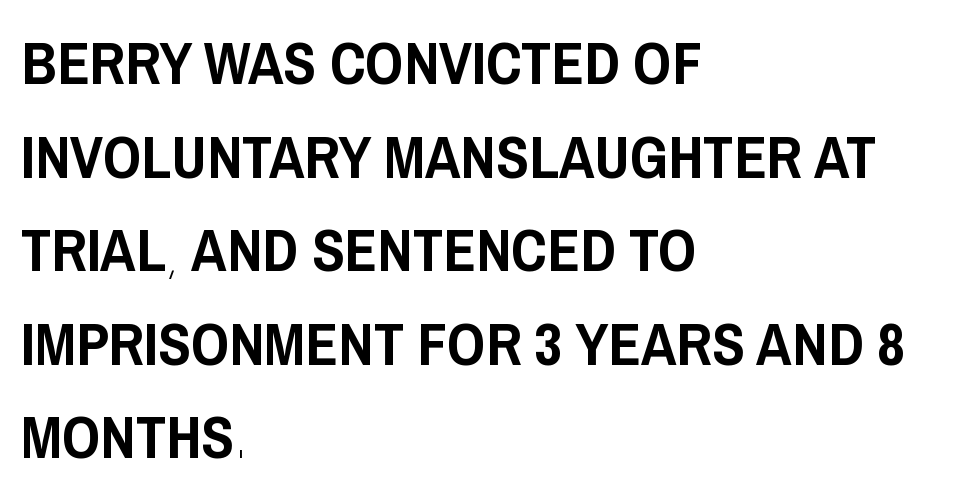
{"serif": "no", "italic": "no", "width": "condensed", "stroke_contrast": "low", "x_height": "large", "monospaced": "no", "underline": "no", "align": "left", "line_spacing": "normal", "line_spacing_ratio": 1.56, "letter_spacing": "normal", "letter_spacing_em": 0.0, "glyph_px": 60}
